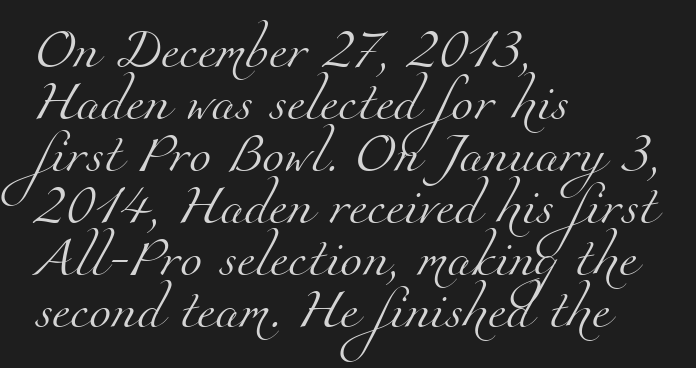
{"serif": "yes", "bold": "no", "weight": "light", "width": "normal", "stroke_contrast": "medium", "x_height": "small", "monospaced": "no", "underline": "no", "align": "left", "line_spacing": "normal", "line_spacing_ratio": 1.3, "letter_spacing": "normal", "letter_spacing_em": 0.0, "glyph_px": 40}
